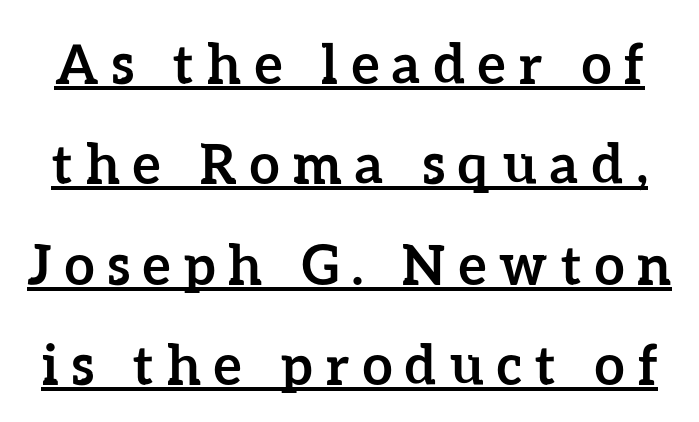
Q: Is the text bold? A: Yes.
Q: Is the text italic (slanted)? A: No, it is upright.
Q: Is the text underlined? A: Yes.
Q: Is the spacing between letters normal or unusually wide? A: Unusually wide.
Q: Width (condensed, normal, or wide)? A: Normal.
Q: Stroke contrast? A: Low.
Q: x-height? A: Medium.
Q: Monospaced? A: No.
